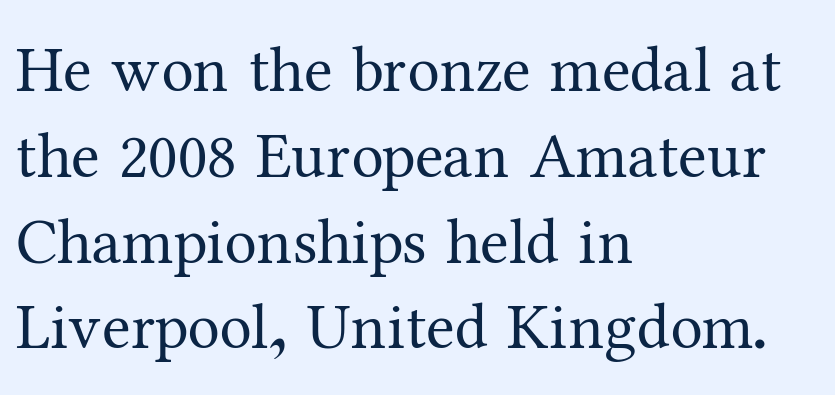
The image shows 65 px regular-weight serif type, upright; set left-aligned, normal line spacing (1.32x), normal letter spacing, not underlined; medium stroke contrast and a medium x-height.
